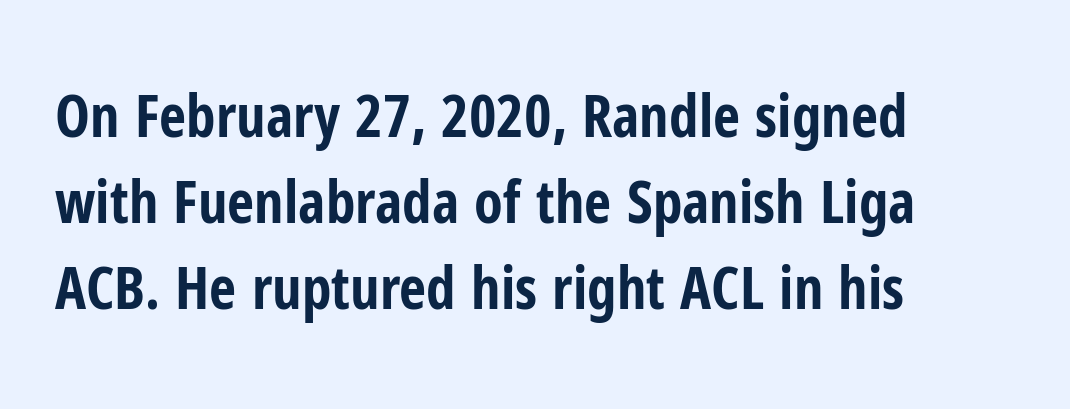
{"serif": "no", "italic": "no", "bold": "yes", "weight": "bold", "width": "condensed", "stroke_contrast": "low", "x_height": "medium", "monospaced": "no", "underline": "no", "align": "left", "line_spacing": "normal", "line_spacing_ratio": 1.46, "letter_spacing": "normal", "letter_spacing_em": 0.0, "glyph_px": 59}
